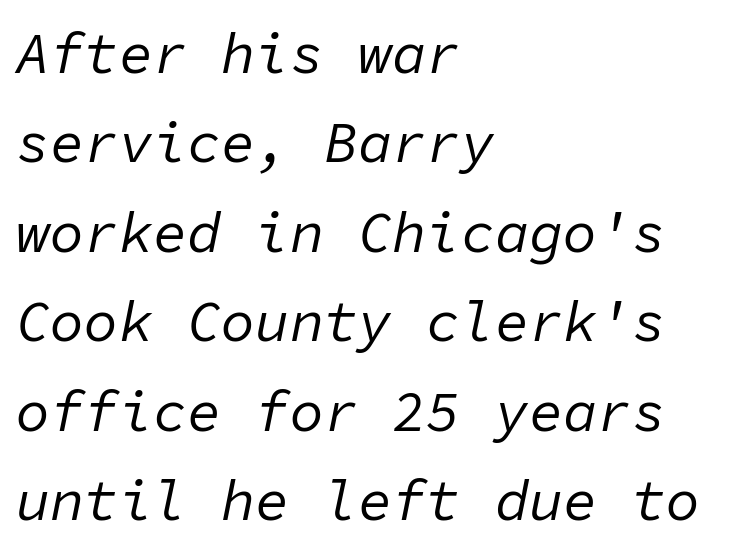
Stroke thickness stays within the range of a standard reading face or lighter. Reading down the block, your eye returns to a fixed left position each line. The letterforms sit shoulder to shoulder at normal distance. Each new line begins a customary step beneath the previous one. Descenders hang freely into open space. The face used here is monospaced, like something from a code editor.
